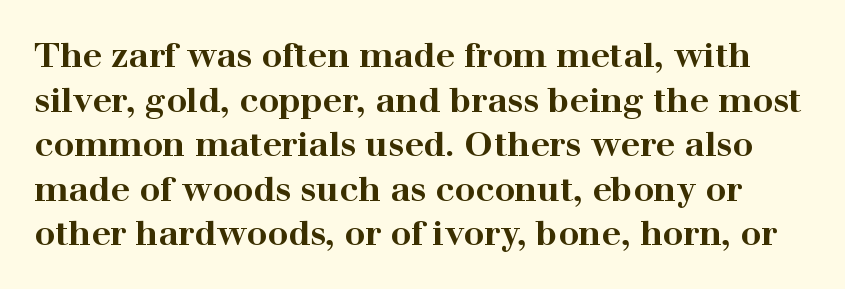
The horizontal fit of the characters is conventional and even. Stroke terminals: seriffed. These lines were composed using upright roman letters. Looks like regular typesetting: each glyph gets only the width it needs.
